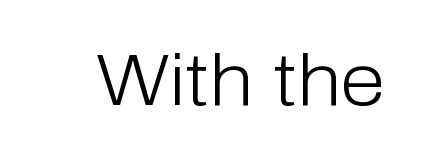
Q: Is the text bold? A: No.
Q: Is the text italic (slanted)? A: No, it is upright.
Q: Is the typeface a serif or a sans-serif typeface? A: Sans-serif.
Q: Is the text underlined? A: No.
Q: Is the spacing between letters normal or unusually wide? A: Normal.
Q: Width (condensed, normal, or wide)? A: Normal.
Q: Stroke contrast? A: Low.
Q: x-height? A: Medium.
Q: Monospaced? A: No.
